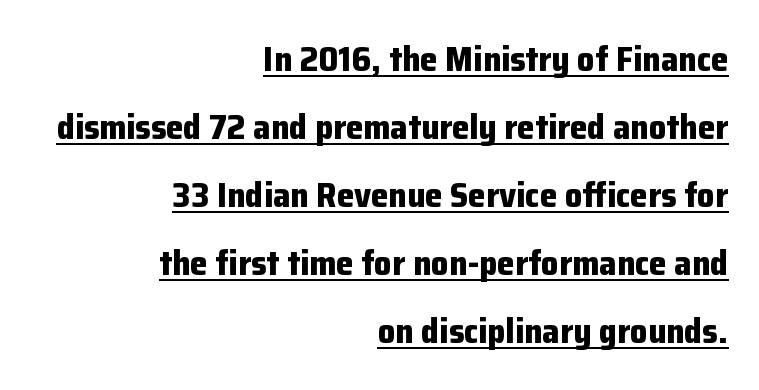
Q: Is the text bold? A: Yes.
Q: Is the text italic (slanted)? A: No, it is upright.
Q: Is the typeface a serif or a sans-serif typeface? A: Sans-serif.
Q: Is the text underlined? A: Yes.
Q: How is the paragraph aligned? A: Right-aligned.
Q: Is the spacing between letters normal or unusually wide? A: Normal.
Q: Is the spacing between lines tight, normal or loose? A: Loose.
Q: Width (condensed, normal, or wide)? A: Normal.
Q: Stroke contrast? A: Low.
Q: x-height? A: Medium.
Q: Monospaced? A: No.
